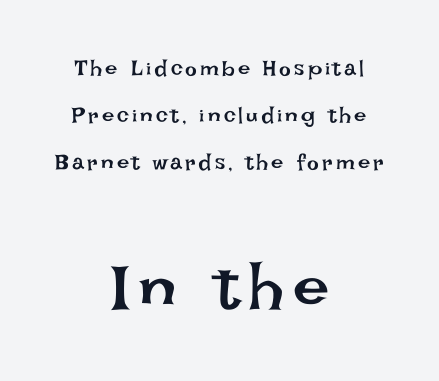
The letterforms sit at book weight or below. Each row of text sits above clean, open space. Compared with typical paragraphs, the rows here are farther apart. The letters stand straight up with perfectly vertical stems. The designer gave the closing block more size than the opening block.
